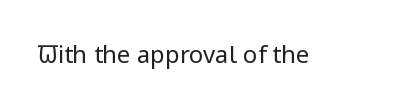
{"italic": "no", "bold": "no", "underline": "no", "letter_spacing": "normal", "letter_spacing_em": 0.0, "glyph_px": 24}
